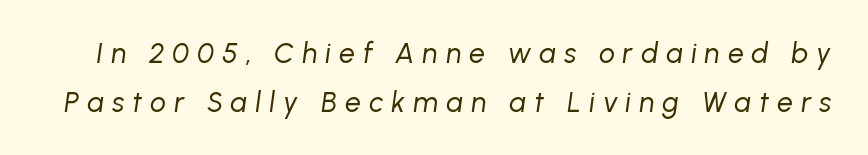
Rendered with sloped, italic letterforms. Is this a fixed-width face? No — the glyphs have proportional, varying widths. The strokes are not fattened; the text isn't bold. Descender tails drop into unmarked territory. The passage shown has open, widely tracked lettering throughout.
